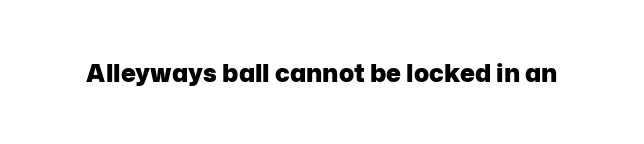
Q: Is the text bold? A: Yes.
Q: Is the text italic (slanted)? A: No, it is upright.
Q: Is the text underlined? A: No.
Q: Is the spacing between letters normal or unusually wide? A: Normal.
